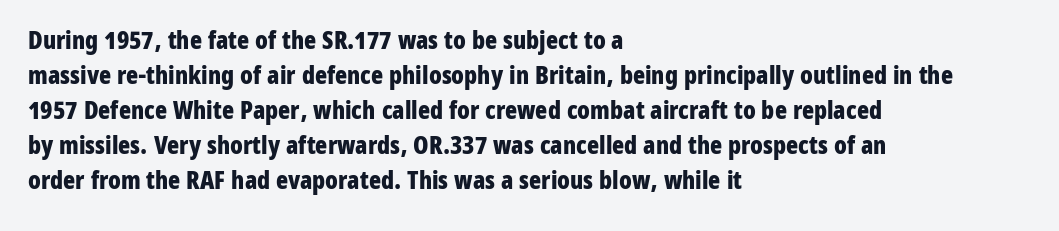
{"italic": "no", "bold": "yes", "underline": "no", "align": "left", "line_spacing": "normal", "line_spacing_ratio": 1.4, "letter_spacing": "normal", "letter_spacing_em": 0.0, "glyph_px": 25}
